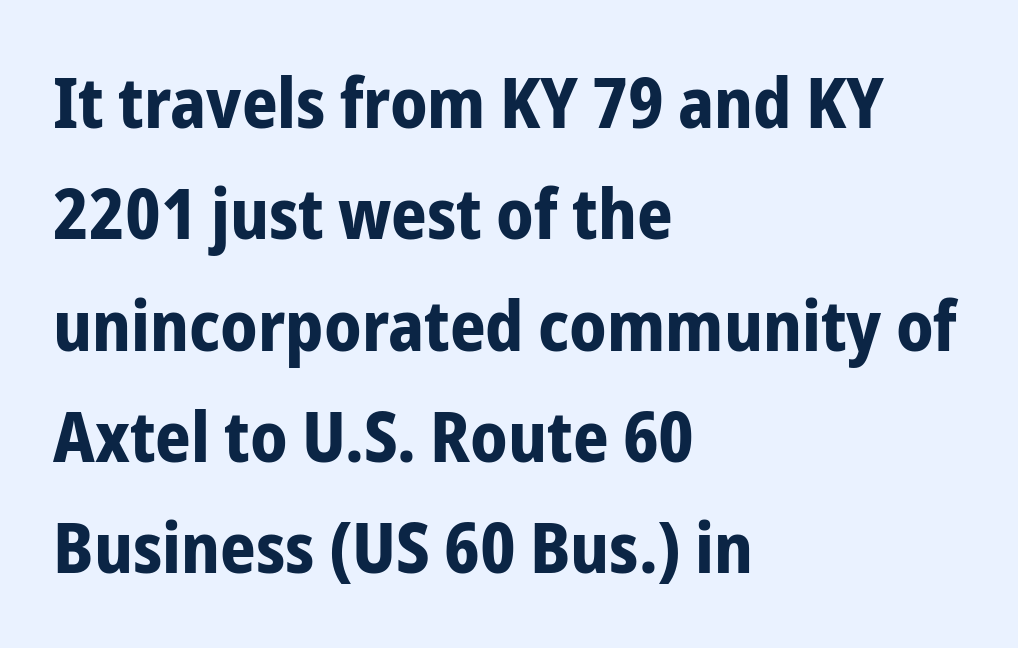
Q: Is the text bold? A: Yes.
Q: Is the text italic (slanted)? A: No, it is upright.
Q: Is the typeface a serif or a sans-serif typeface? A: Sans-serif.
Q: Is the text underlined? A: No.
Q: How is the paragraph aligned? A: Left-aligned.
Q: Is the spacing between letters normal or unusually wide? A: Normal.
Q: Is the spacing between lines tight, normal or loose? A: Normal.
Q: Width (condensed, normal, or wide)? A: Condensed.
Q: Stroke contrast? A: Low.
Q: x-height? A: Medium.
Q: Monospaced? A: No.
